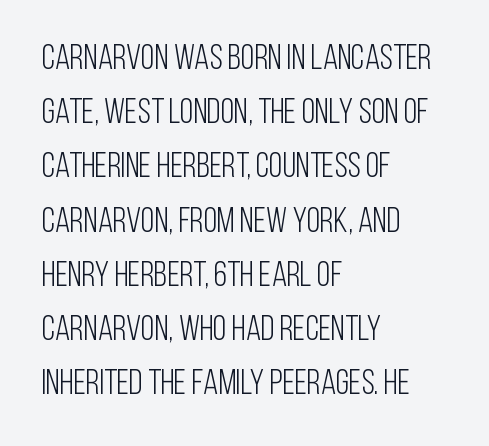
{"serif": "no", "italic": "no", "bold": "no", "weight": "light", "width": "condensed", "stroke_contrast": "low", "x_height": "large", "monospaced": "no", "underline": "no", "align": "left", "line_spacing": "normal", "line_spacing_ratio": 1.55, "letter_spacing": "normal", "letter_spacing_em": 0.0, "glyph_px": 35}
